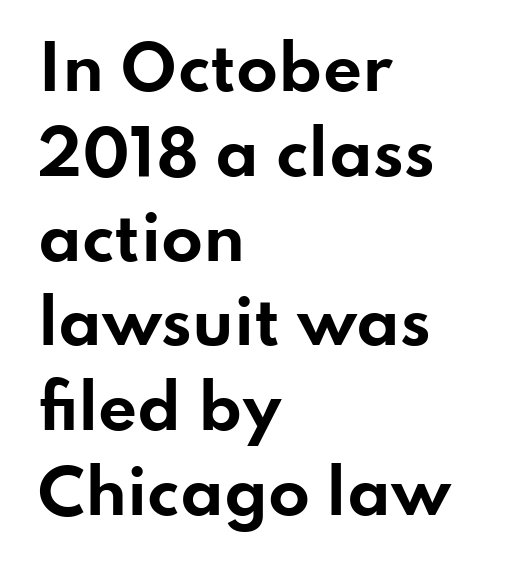
Q: Is the text bold? A: Yes.
Q: Is the text italic (slanted)? A: No, it is upright.
Q: Is the typeface a serif or a sans-serif typeface? A: Sans-serif.
Q: Is the text underlined? A: No.
Q: How is the paragraph aligned? A: Left-aligned.
Q: Is the spacing between letters normal or unusually wide? A: Normal.
Q: Is the spacing between lines tight, normal or loose? A: Normal.
Q: Width (condensed, normal, or wide)? A: Wide.
Q: Stroke contrast? A: Low.
Q: x-height? A: Small.
Q: Monospaced? A: No.
